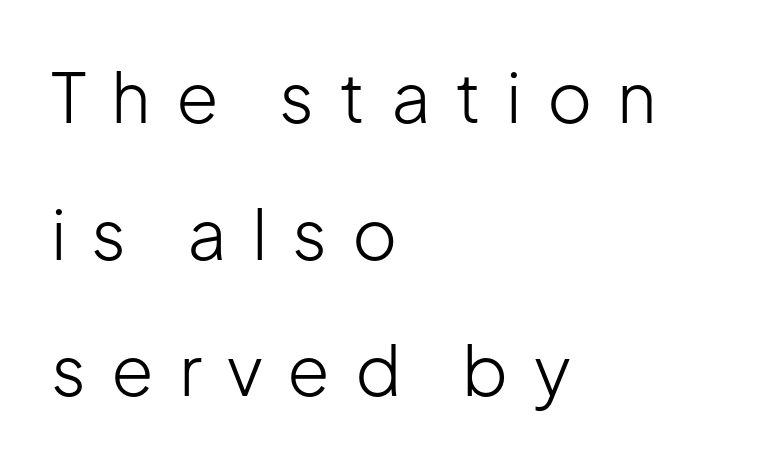
Q: Is the text bold? A: No.
Q: Is the text italic (slanted)? A: No, it is upright.
Q: Is the typeface a serif or a sans-serif typeface? A: Sans-serif.
Q: Is the text underlined? A: No.
Q: How is the paragraph aligned? A: Left-aligned.
Q: Is the spacing between letters normal or unusually wide? A: Unusually wide.
Q: Is the spacing between lines tight, normal or loose? A: Loose.
Q: Width (condensed, normal, or wide)? A: Normal.
Q: Stroke contrast? A: Low.
Q: x-height? A: Medium.
Q: Monospaced? A: No.
